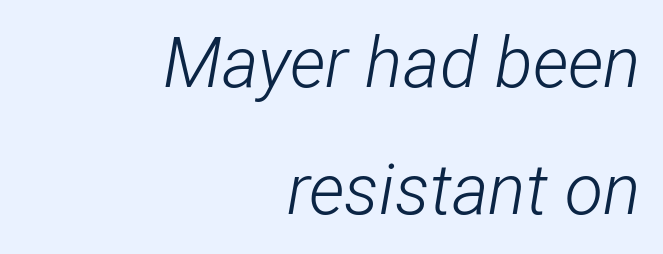
Q: Is the text bold? A: No.
Q: Is the text italic (slanted)? A: Yes, it leans right by about 12 degrees.
Q: Is the text underlined? A: No.
Q: How is the paragraph aligned? A: Right-aligned.
Q: Is the spacing between letters normal or unusually wide? A: Normal.
Q: Width (condensed, normal, or wide)? A: Condensed.
Q: Stroke contrast? A: Low.
Q: x-height? A: Medium.
Q: Monospaced? A: No.
